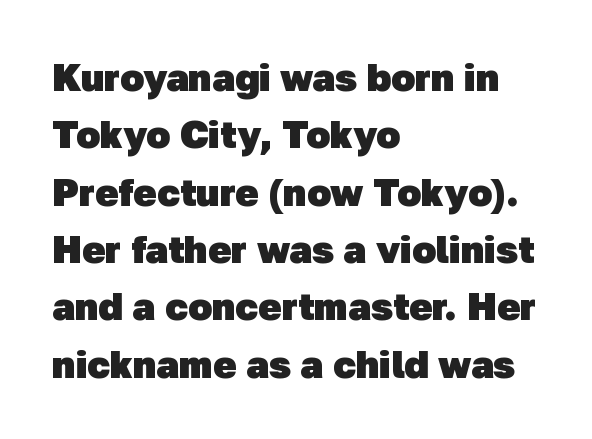
The image shows 39 px heavy sans-serif type; set left-aligned, normal line spacing (1.47x), normal letter spacing, not underlined; low stroke contrast and a medium x-height.
